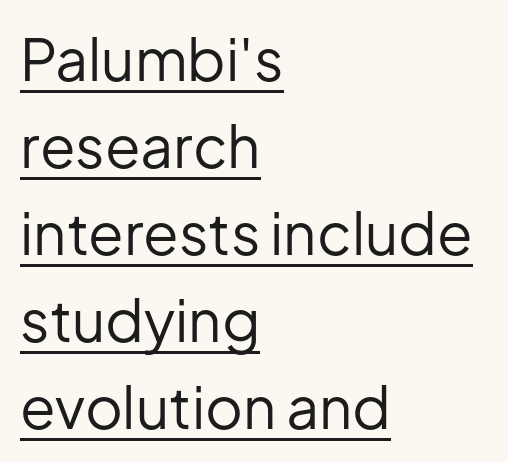
{"serif": "no", "italic": "no", "bold": "no", "weight": "regular", "width": "normal", "stroke_contrast": "low", "x_height": "medium", "monospaced": "no", "underline": "yes", "align": "left", "line_spacing": "normal", "line_spacing_ratio": 1.5, "letter_spacing": "normal", "letter_spacing_em": 0.0, "glyph_px": 58}
